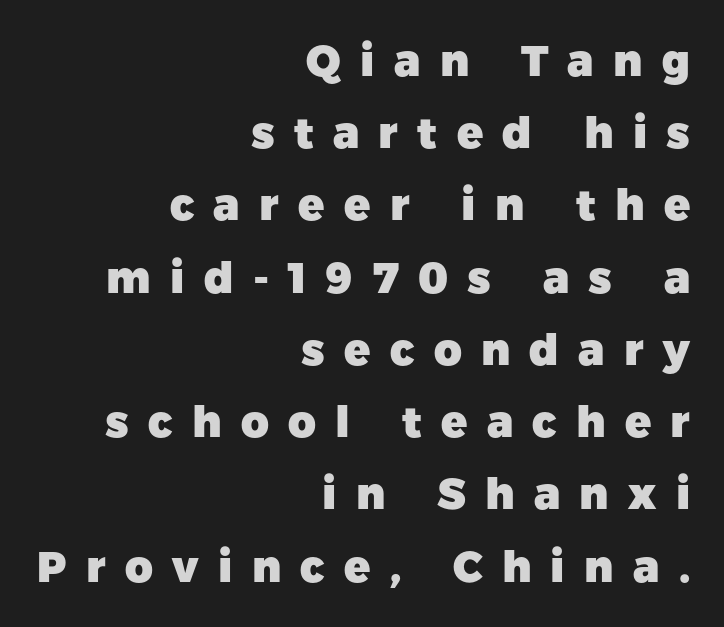
The image shows 43 px heavy sans-serif type, upright; set right-aligned, normal line spacing (1.68x), unusually wide letter spacing (+0.45 em), not underlined; low stroke contrast and a medium x-height.
